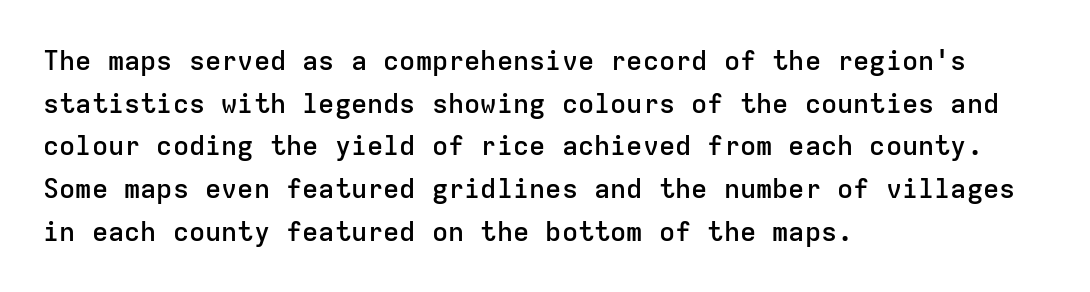
The characters look somewhat weighty, a semibold short of true bold. This sample uses an upright cut, with every glyph sitting square on the baseline. The horizontal fit of the characters is conventional and even. The ragged edge is on the right, which tells us the setting is flush left. This block has exactly the height ordinary leading produces. Glance below the letters and you will spot only blank space.
